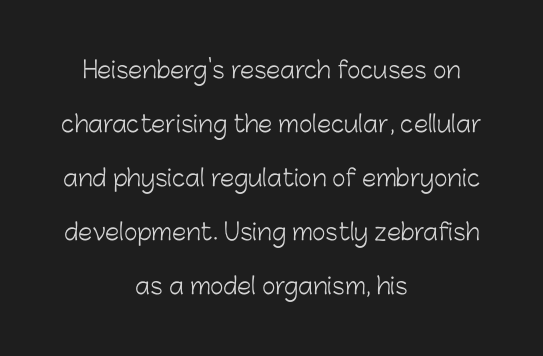
Only glyphs here, with clear space below each row. A centered setting, common on invitations and titles, is used for this passage. Weight: regular or lighter. In terms of leading, this rendering errs on the spacious side. Observe the ordinary spacing: letters are neighbours, not strangers. Is there any slant? The stems are plumb.
